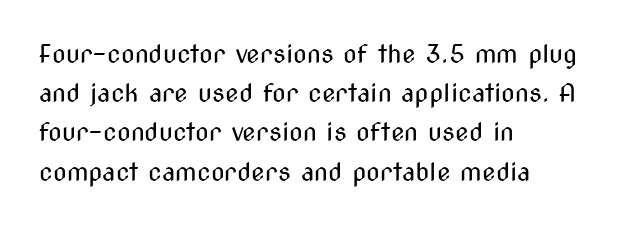
The image shows 25 px text type, upright; set left-aligned, normal line spacing (1.57x), normal letter spacing, not underlined.
